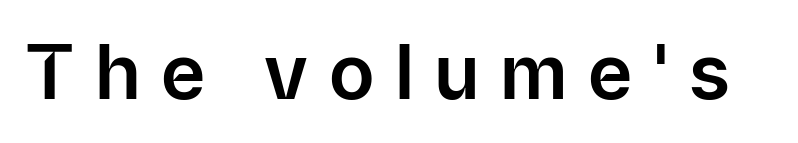
{"serif": "no", "italic": "no", "width": "normal", "stroke_contrast": "low", "x_height": "medium", "monospaced": "no", "underline": "no", "letter_spacing": "wide", "letter_spacing_em": 0.27, "glyph_px": 76}
